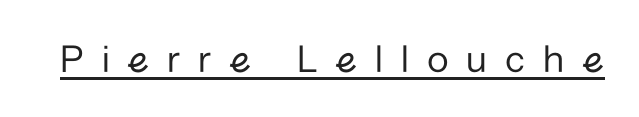
The image shows 40 px regular-weight sans-serif type, upright; set unusually wide letter spacing (+0.45 em), underlined; low stroke contrast and a medium x-height.
